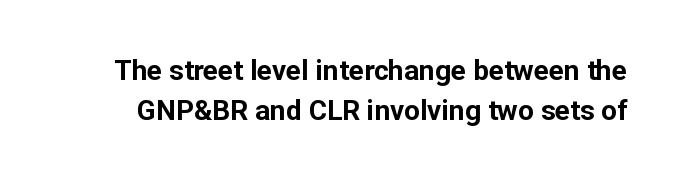
{"serif": "no", "italic": "no", "bold": "yes", "weight": "bold", "width": "normal", "stroke_contrast": "low", "x_height": "medium", "monospaced": "no", "underline": "no", "line_spacing": "normal", "line_spacing_ratio": 1.42, "letter_spacing": "normal", "letter_spacing_em": 0.0, "glyph_px": 28}
